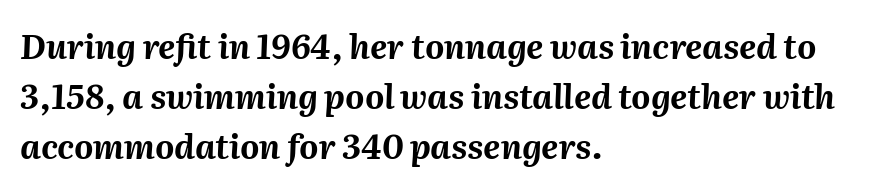
Characters follow at the spacing the type designer built in. The rendering anchors every line to the left-hand side. The area under the type is left untouched. The letters are bold, with thick, heavy strokes. Successive baselines arrive at the customary interval. Emphasis-style slanted type is in use.
